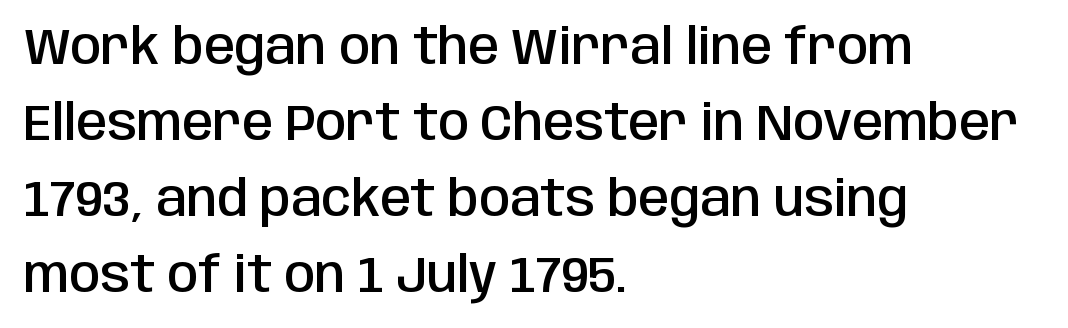
The image shows 50 px semibold, condensed sans-serif type, upright; set left-aligned, normal line spacing (1.52x), normal letter spacing, not underlined; low stroke contrast and a large x-height.
